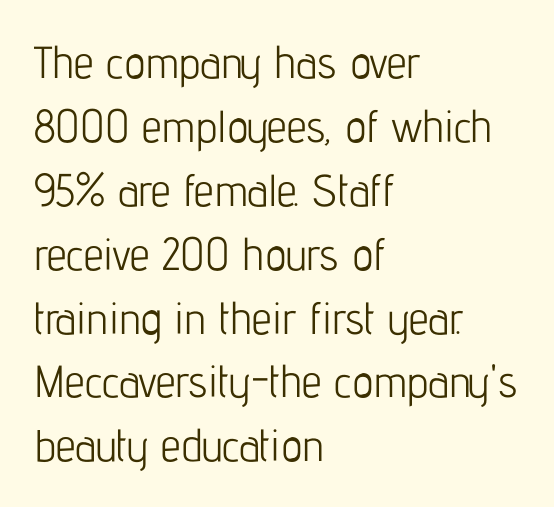
Q: Is the text bold? A: No.
Q: Is the text italic (slanted)? A: No, it is upright.
Q: Is the typeface a serif or a sans-serif typeface? A: Sans-serif.
Q: Is the text underlined? A: No.
Q: How is the paragraph aligned? A: Left-aligned.
Q: Is the spacing between letters normal or unusually wide? A: Normal.
Q: Is the spacing between lines tight, normal or loose? A: Normal.
Q: Width (condensed, normal, or wide)? A: Condensed.
Q: Stroke contrast? A: Low.
Q: x-height? A: Medium.
Q: Monospaced? A: No.
